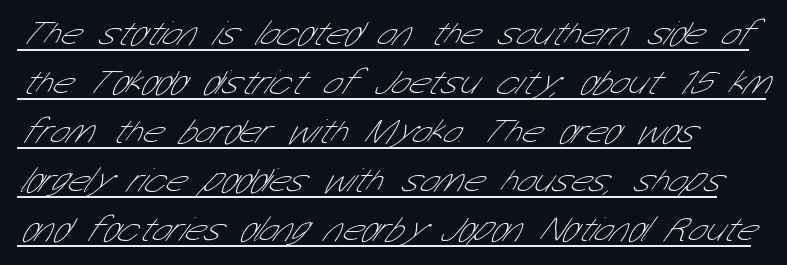
The image shows 35 px thin, condensed sans-serif type; set left-aligned, normal line spacing (1.4x), normal letter spacing, underlined; low stroke contrast and a medium x-height.
